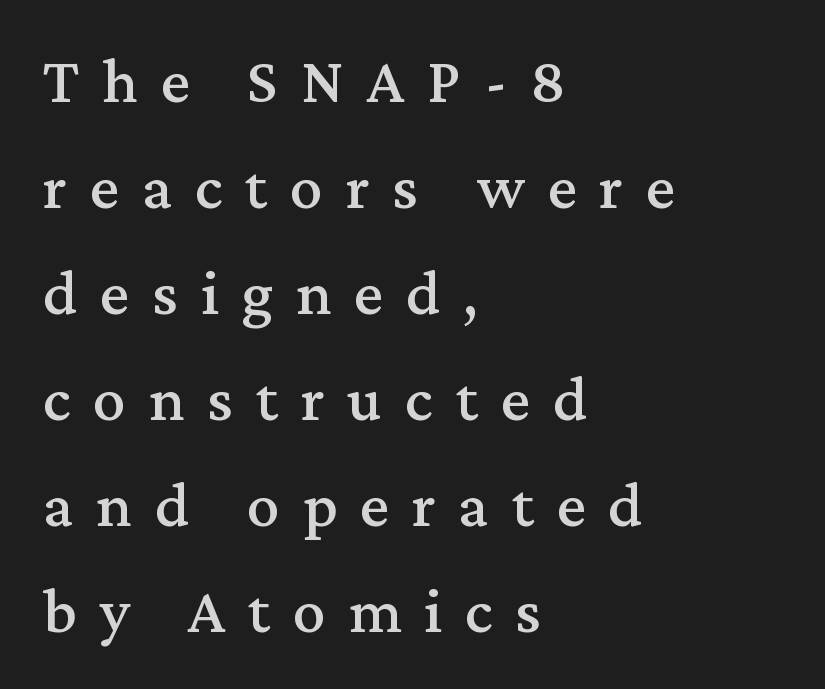
Spacing verdict: proportional, widths tailored to each character. The rendering anchors every line to the left-hand side. Posture: upright roman. The specimen omits any rule beneath the text block's lines.
